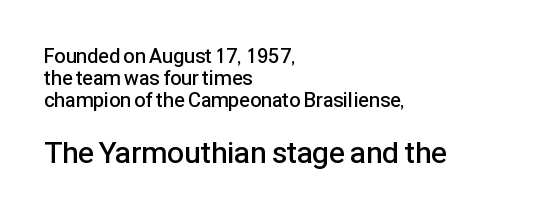
The image shows 30 px semibold sans-serif type, upright; set left-aligned, tight line spacing (1.1x), normal letter spacing, not underlined; the second (bottom) block is 1.5x larger; low stroke contrast and a medium x-height.
